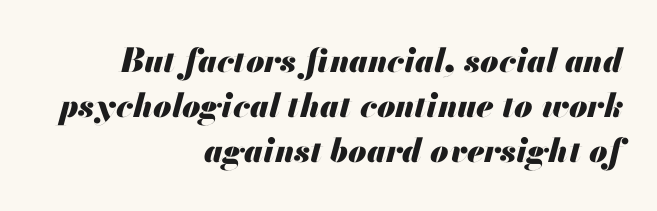
{"italic": "yes", "lean": "right", "slant_degrees": 13, "bold": "yes", "weight": "heavy", "width": "normal", "stroke_contrast": "medium", "x_height": "small", "monospaced": "no", "underline": "no", "align": "right", "line_spacing": "normal", "line_spacing_ratio": 1.37, "letter_spacing": "normal", "letter_spacing_em": 0.0, "glyph_px": 33}
